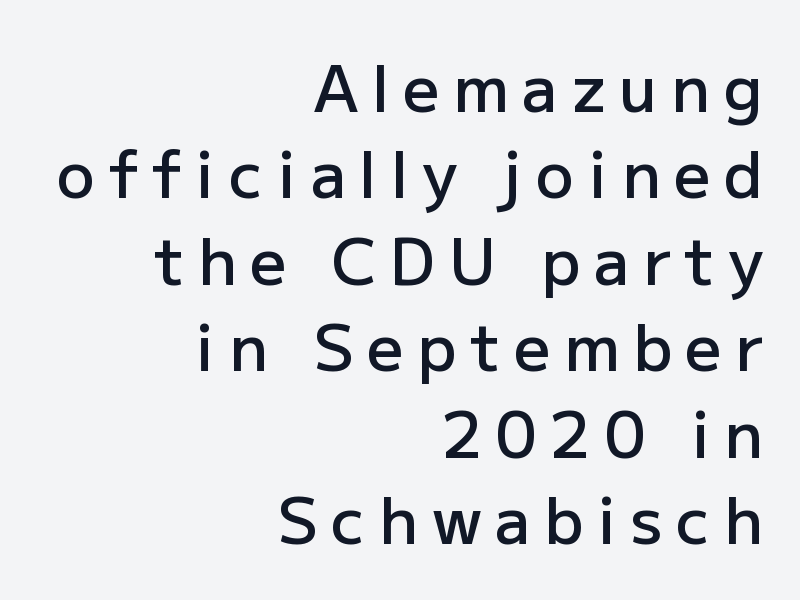
Q: Is the text bold? A: Semi-bold.
Q: Is the text italic (slanted)? A: No, it is upright.
Q: Is the typeface a serif or a sans-serif typeface? A: Sans-serif.
Q: Is the text underlined? A: No.
Q: How is the paragraph aligned? A: Right-aligned.
Q: Is the spacing between letters normal or unusually wide? A: Unusually wide.
Q: Is the spacing between lines tight, normal or loose? A: Normal.
Q: Width (condensed, normal, or wide)? A: Normal.
Q: Stroke contrast? A: Low.
Q: x-height? A: Medium.
Q: Monospaced? A: No.
